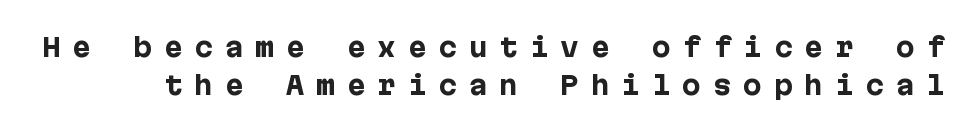
Q: Is the text bold? A: Yes.
Q: Is the text italic (slanted)? A: No, it is upright.
Q: Is the text underlined? A: No.
Q: Is the spacing between letters normal or unusually wide? A: Unusually wide.
Q: Is the spacing between lines tight, normal or loose? A: Normal.
